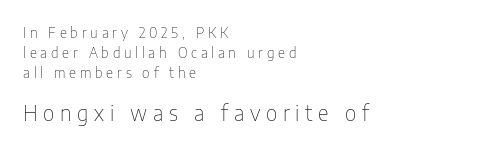
Q: Is the text bold? A: No.
Q: Is the text italic (slanted)? A: No, it is upright.
Q: Is the text underlined? A: No.
Q: How is the paragraph aligned? A: Left-aligned.
Q: Is the spacing between letters normal or unusually wide? A: Unusually wide.
Q: Is the spacing between lines tight, normal or loose? A: Normal.
Q: Which block of text is set in a larger size, the first (top) or the second (bottom)? A: The second (bottom) one.
